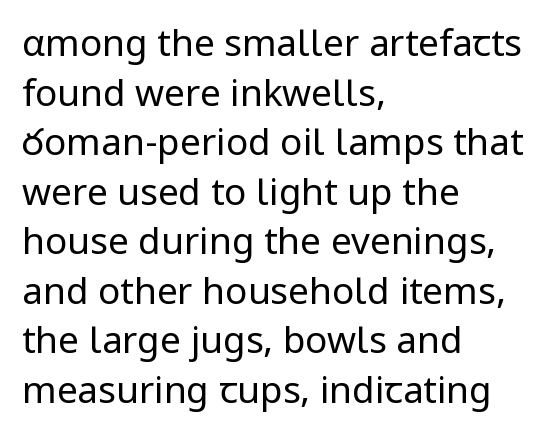
Q: Is the text bold? A: No.
Q: Is the text italic (slanted)? A: No, it is upright.
Q: Is the typeface a serif or a sans-serif typeface? A: Sans-serif.
Q: Is the text underlined? A: No.
Q: How is the paragraph aligned? A: Left-aligned.
Q: Is the spacing between letters normal or unusually wide? A: Normal.
Q: Is the spacing between lines tight, normal or loose? A: Normal.
Q: Width (condensed, normal, or wide)? A: Normal.
Q: Stroke contrast? A: Low.
Q: x-height? A: Medium.
Q: Monospaced? A: No.
